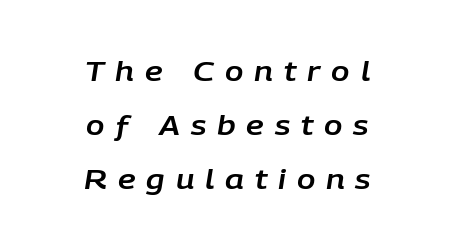
{"italic": "yes", "lean": "right", "slant_degrees": 9, "underline": "no", "align": "center", "line_spacing": "loose", "line_spacing_ratio": 2.0, "letter_spacing": "wide", "letter_spacing_em": 0.4, "glyph_px": 27}
